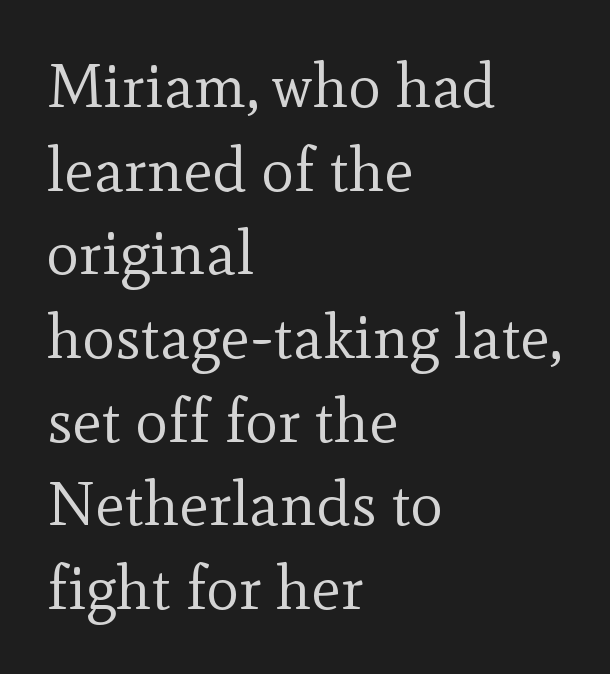
Q: Is the text bold? A: No.
Q: Is the text italic (slanted)? A: No, it is upright.
Q: Is the typeface a serif or a sans-serif typeface? A: Serif.
Q: Is the text underlined? A: No.
Q: How is the paragraph aligned? A: Left-aligned.
Q: Is the spacing between letters normal or unusually wide? A: Normal.
Q: Is the spacing between lines tight, normal or loose? A: Normal.
Q: Width (condensed, normal, or wide)? A: Normal.
Q: x-height? A: Small.
Q: Monospaced? A: No.
